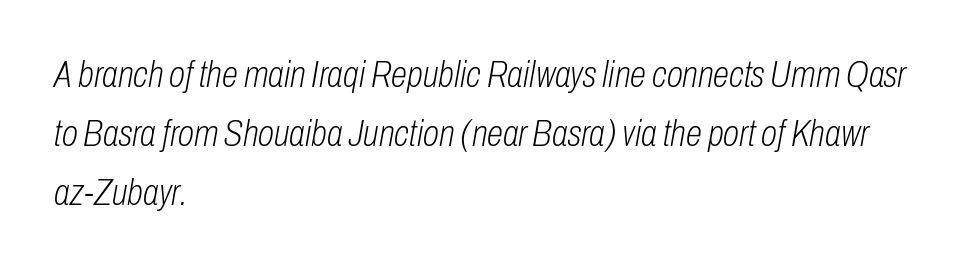
{"italic": "yes", "lean": "right", "slant_degrees": 10, "bold": "no", "weight": "light", "width": "condensed", "stroke_contrast": "low", "x_height": "medium", "monospaced": "no", "underline": "no", "align": "left", "line_spacing": "normal", "line_spacing_ratio": 1.59, "letter_spacing": "normal", "letter_spacing_em": 0.0, "glyph_px": 37}
